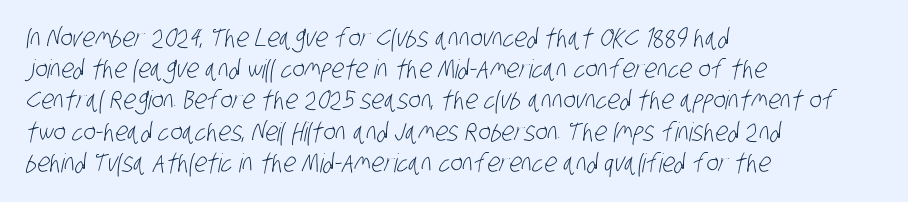
Q: Is the text bold? A: No.
Q: Is the text underlined? A: No.
Q: How is the paragraph aligned? A: Left-aligned.
Q: Is the spacing between letters normal or unusually wide? A: Normal.
